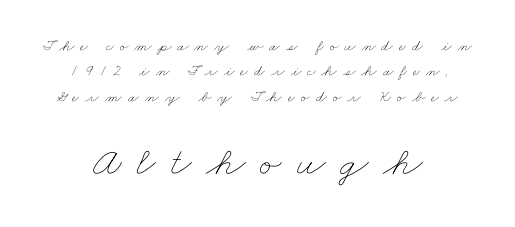
The image shows 40 px thin, wide type; set centered, normal line spacing (1.59x), unusually wide letter spacing (+0.37 em), not underlined; the second (bottom) block is 2.5x larger; low stroke contrast and a small x-height.
